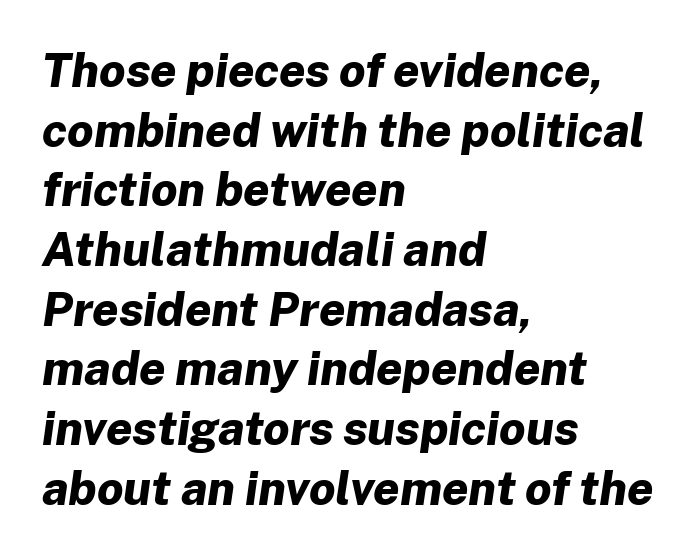
The image shows 47 px bold type, italic (leaning right); set left-aligned, normal line spacing (1.27x), normal letter spacing, not underlined; low stroke contrast and a medium x-height.
